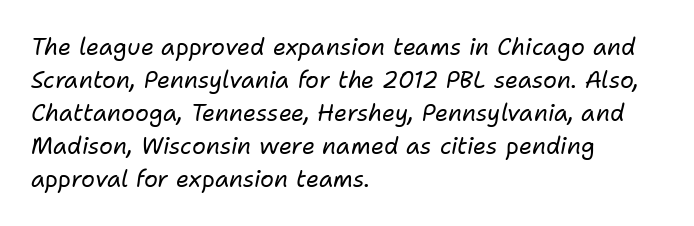
Q: Is the text bold? A: No.
Q: Is the text italic (slanted)? A: Yes, it leans right by about 11 degrees.
Q: Is the text underlined? A: No.
Q: How is the paragraph aligned? A: Left-aligned.
Q: Is the spacing between letters normal or unusually wide? A: Normal.
Q: Is the spacing between lines tight, normal or loose? A: Normal.
